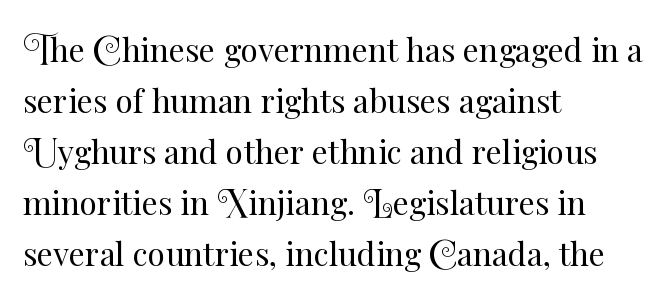
Ordinary non-slanted type is in use. The strip under each line holds only bare page. Horizontal alignment here is leftward, the default for most running prose. No extra ink here — the face is not bold. The passage shown has conventional tracking throughout. This sample keeps an unexceptional amount of space between lines.
